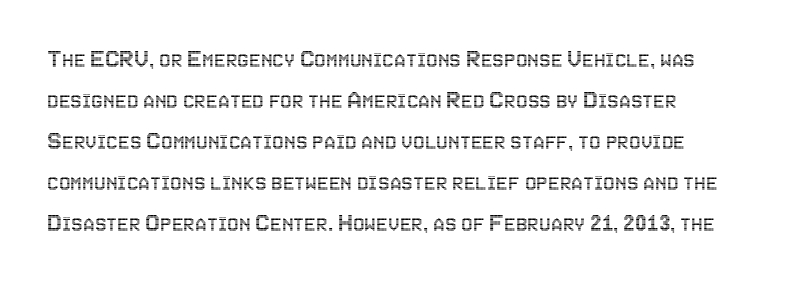
Descenders hang freely into open space. The font's upright variant was chosen for this text. Alignment: flush left. Leading: standard. The letterforms sit shoulder to shoulder at normal distance.
